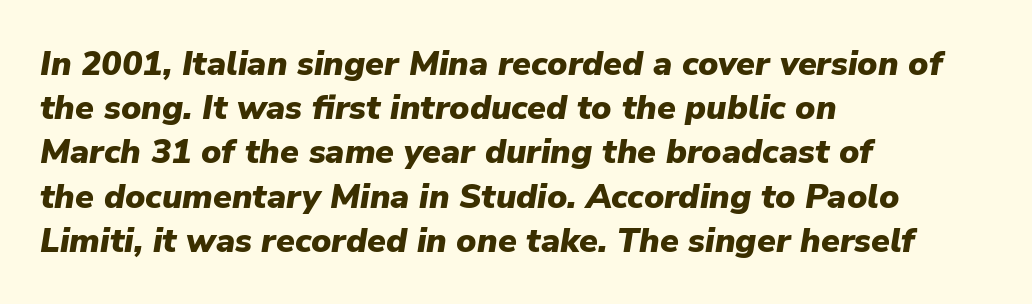
The image shows 34 px heavy type, italic (leaning right); set left-aligned, normal line spacing (1.3x), normal letter spacing, not underlined; low stroke contrast and a medium x-height.
